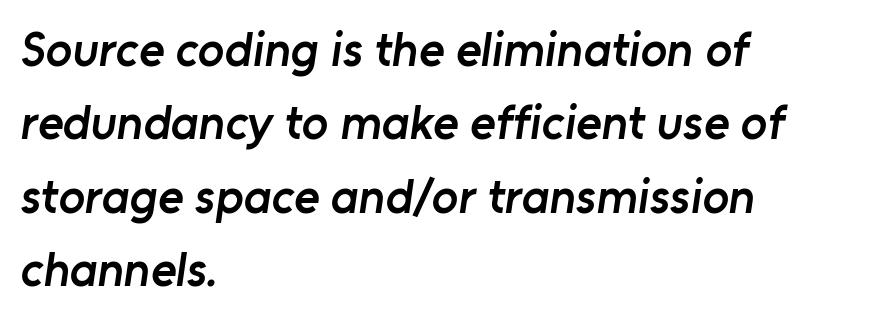
The image shows 49 px semibold sans-serif type; set left-aligned, normal line spacing (1.5x), normal letter spacing, not underlined; low stroke contrast and a medium x-height.
